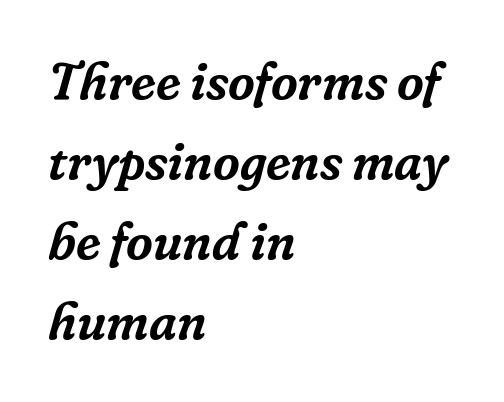
{"serif": "yes", "italic": "yes", "lean": "right", "slant_degrees": 16, "width": "normal", "stroke_contrast": "low", "x_height": "medium", "monospaced": "no", "underline": "no", "align": "left", "line_spacing": "normal", "line_spacing_ratio": 1.54, "letter_spacing": "normal", "letter_spacing_em": 0.0, "glyph_px": 52}
